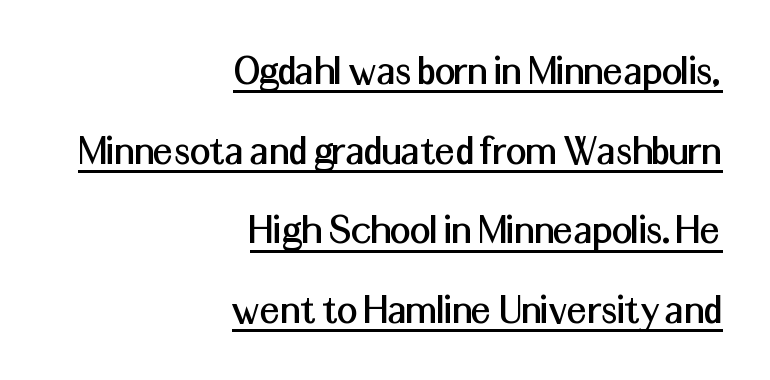
The rendering keeps characters at their native spacing. These characters rest on top of a visible drawn line. Each letter's strokes conclude bluntly, with no projecting serifs. In CSS terms this would be text-align: right.
